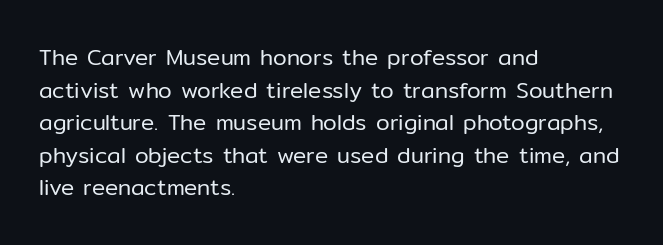
Q: Is the text bold? A: No.
Q: Is the text italic (slanted)? A: No, it is upright.
Q: Is the text underlined? A: No.
Q: How is the paragraph aligned? A: Left-aligned.
Q: Is the spacing between letters normal or unusually wide? A: Normal.
Q: Is the spacing between lines tight, normal or loose? A: Normal.
